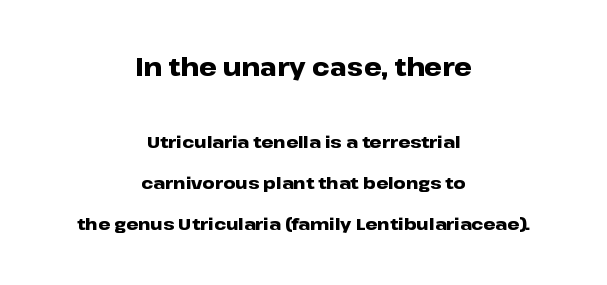
The image shows 25 px bold type, upright; set centered, loose line spacing (2.41x), normal letter spacing, not underlined; the first (top) block is 1.47x larger.
